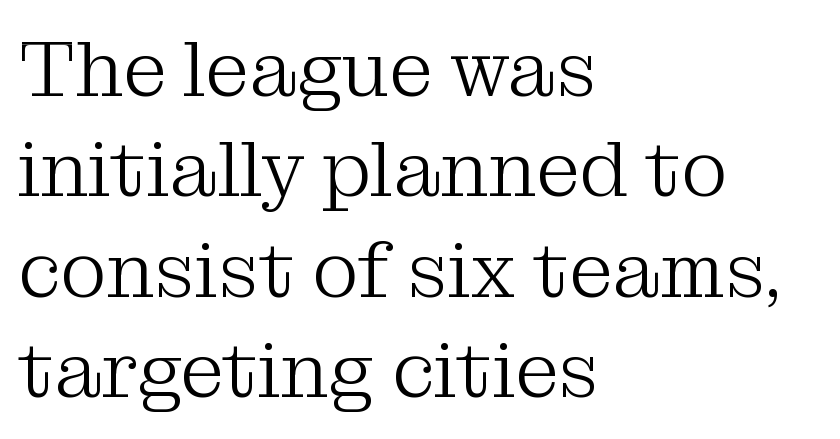
The image shows 79 px light serif type, upright; set left-aligned, normal line spacing (1.27x), normal letter spacing, not underlined; medium stroke contrast and a medium x-height.
